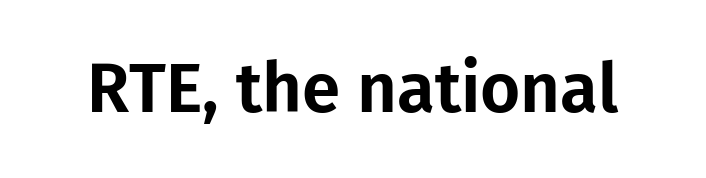
Q: Is the text italic (slanted)? A: No, it is upright.
Q: Is the typeface a serif or a sans-serif typeface? A: Sans-serif.
Q: Is the text underlined? A: No.
Q: Is the spacing between letters normal or unusually wide? A: Normal.
Q: Width (condensed, normal, or wide)? A: Normal.
Q: Stroke contrast? A: Low.
Q: x-height? A: Medium.
Q: Monospaced? A: No.
